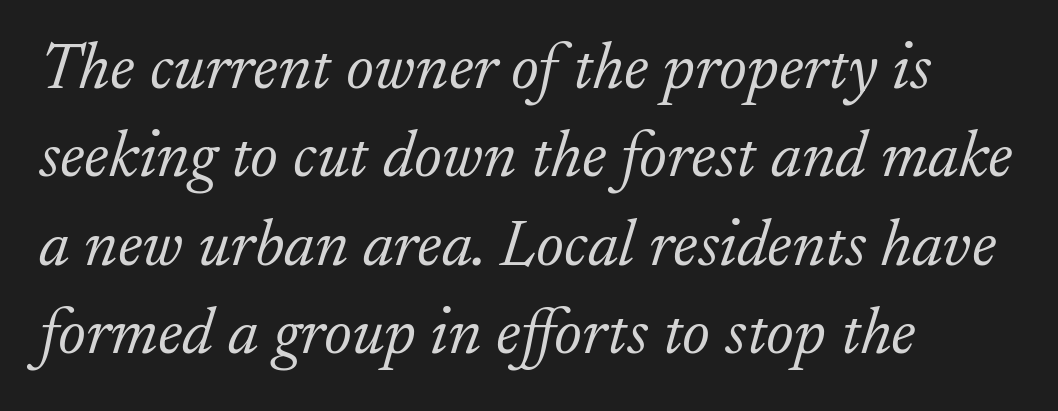
The image shows 66 px light serif type, italic (leaning right); set left-aligned, normal line spacing (1.34x), normal letter spacing, not underlined; low stroke contrast and a small x-height.
